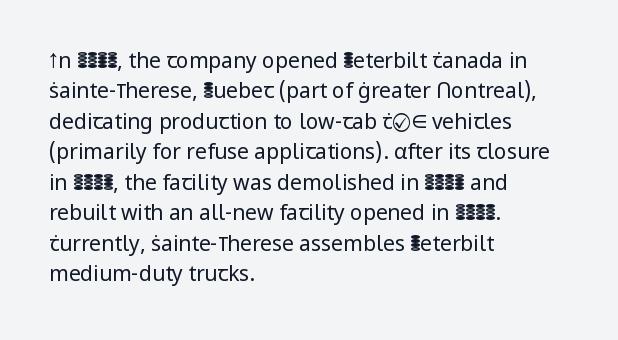
Letter spacing: default. Ink coverage per letter is moderate at most. The rag falls on the right side of this text block. Descenders are the only things crossing below the line. This block has exactly the height ordinary leading produces. This is the regular roman posture of the typeface.
